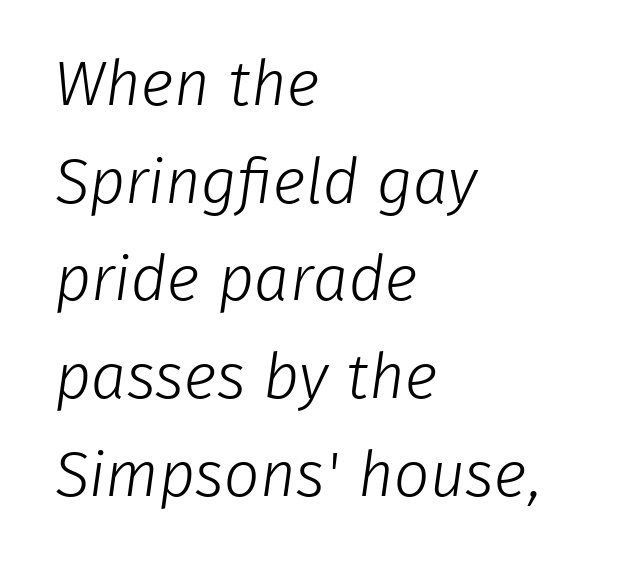
The image shows 63 px light sans-serif type; set left-aligned, normal line spacing (1.55x), normal letter spacing, not underlined; low stroke contrast and a medium x-height.
